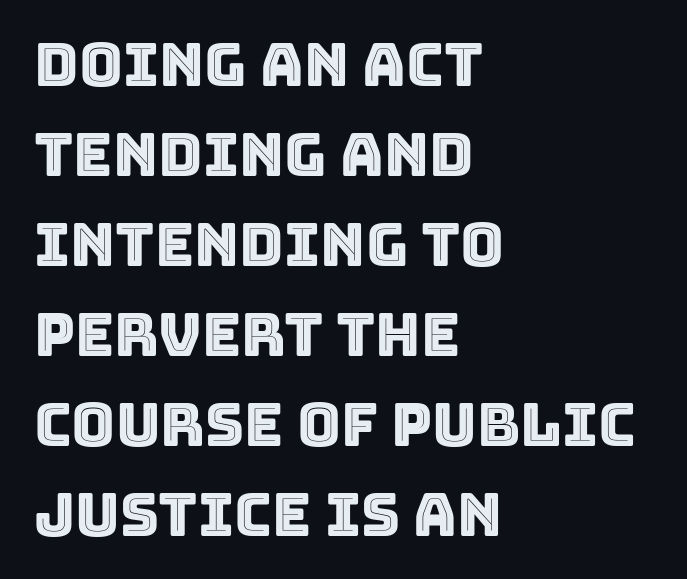
Quick note: not italic, upright. The letters advance in unequal steps, a hallmark of proportional type. Teacher's note: observe the even left margin — that is flush-left alignment. The tracking reads as untouched default to a designer's eye. Bare-footed words on every line.
